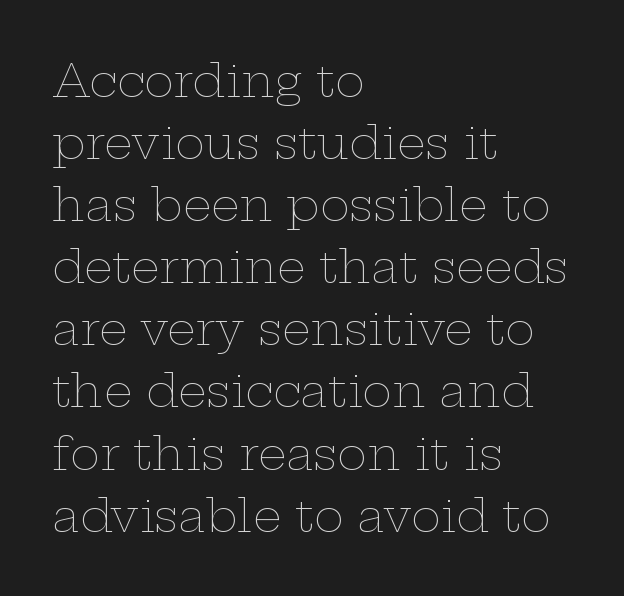
The image shows 45 px thin, wide type, upright; set left-aligned, normal line spacing (1.38x), normal letter spacing, not underlined; low stroke contrast and a medium x-height.
